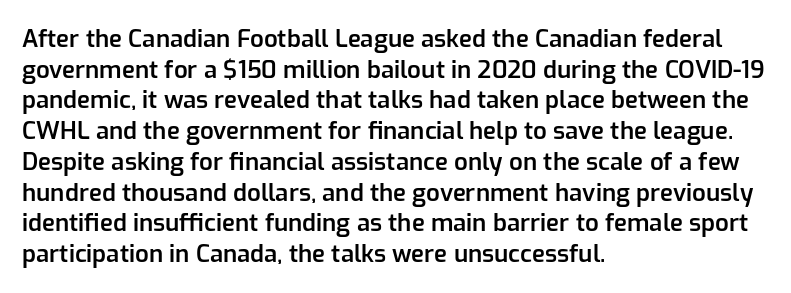
Q: Is the text bold? A: Semi-bold.
Q: Is the text italic (slanted)? A: No, it is upright.
Q: Is the text underlined? A: No.
Q: How is the paragraph aligned? A: Left-aligned.
Q: Is the spacing between letters normal or unusually wide? A: Normal.
Q: Is the spacing between lines tight, normal or loose? A: Normal.
